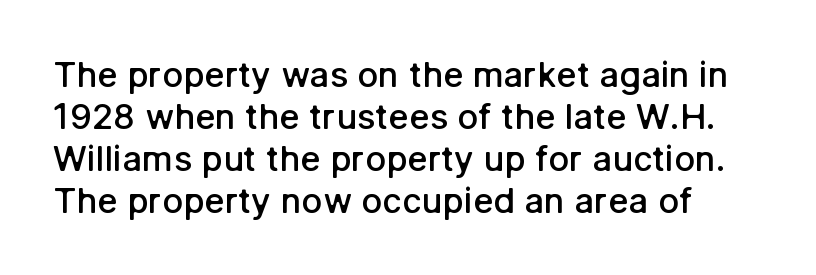
{"serif": "no", "italic": "no", "bold": "semi", "weight": "semibold", "width": "normal", "stroke_contrast": "low", "x_height": "medium", "monospaced": "no", "underline": "no", "align": "left", "line_spacing_ratio": 1.2, "letter_spacing": "normal", "letter_spacing_em": 0.0, "glyph_px": 35}
